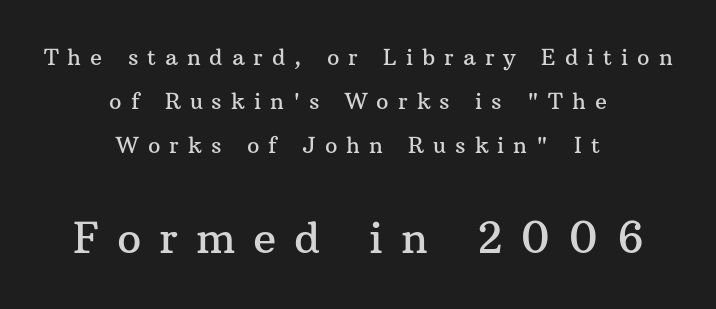
The image shows 43 px serif type, upright; set centered, loose line spacing (2.01x), unusually wide letter spacing (+0.41 em), not underlined; the second (bottom) block is 1.95x larger; medium stroke contrast and a medium x-height.
